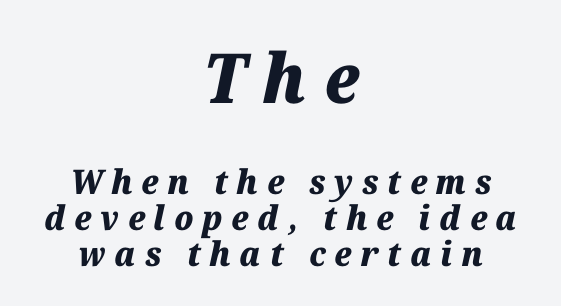
Honestly, the letter spacing is so wide it's the main thing you notice. Character size in the leading block exceeds that of the trailing block. The compositor balanced each line on the midline. Slanted lettering throughout.
